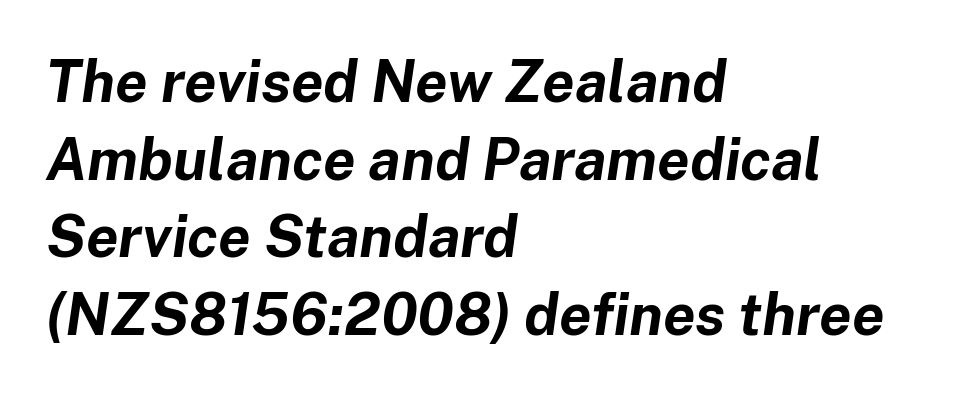
The image shows 58 px bold type, italic (leaning right); set left-aligned, normal line spacing (1.34x), normal letter spacing, not underlined; low stroke contrast and a medium x-height.
